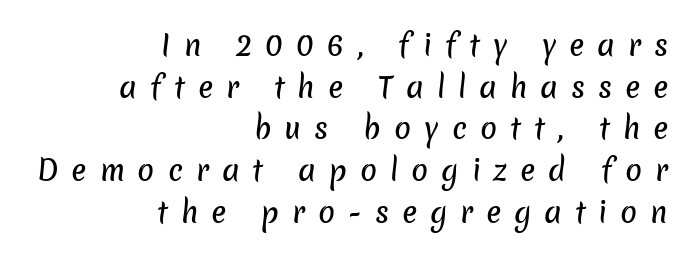
Q: Is the typeface a serif or a sans-serif typeface? A: Sans-serif.
Q: Is the text underlined? A: No.
Q: How is the paragraph aligned? A: Right-aligned.
Q: Is the spacing between letters normal or unusually wide? A: Unusually wide.
Q: Is the spacing between lines tight, normal or loose? A: Normal.
Q: Width (condensed, normal, or wide)? A: Normal.
Q: Stroke contrast? A: Low.
Q: x-height? A: Medium.
Q: Monospaced? A: No.
